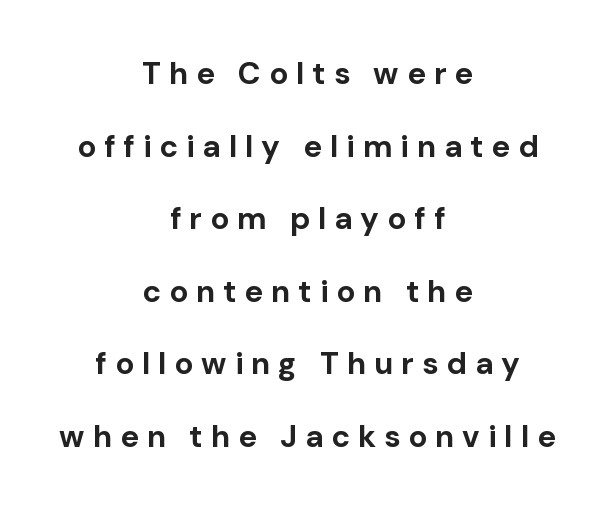
Q: Is the text bold? A: Yes.
Q: Is the text italic (slanted)? A: No, it is upright.
Q: Is the typeface a serif or a sans-serif typeface? A: Sans-serif.
Q: Is the text underlined? A: No.
Q: How is the paragraph aligned? A: Centered.
Q: Is the spacing between letters normal or unusually wide? A: Unusually wide.
Q: Is the spacing between lines tight, normal or loose? A: Loose.
Q: Width (condensed, normal, or wide)? A: Normal.
Q: Stroke contrast? A: Low.
Q: x-height? A: Medium.
Q: Monospaced? A: No.
